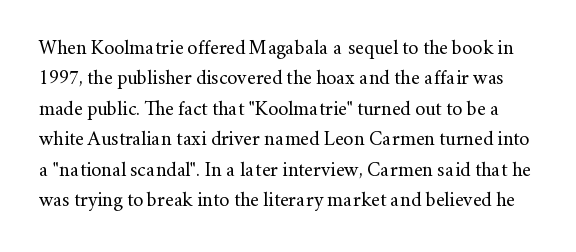
Q: Is the text bold? A: No.
Q: Is the text italic (slanted)? A: No, it is upright.
Q: Is the text underlined? A: No.
Q: Is the spacing between letters normal or unusually wide? A: Normal.
Q: Is the spacing between lines tight, normal or loose? A: Normal.
